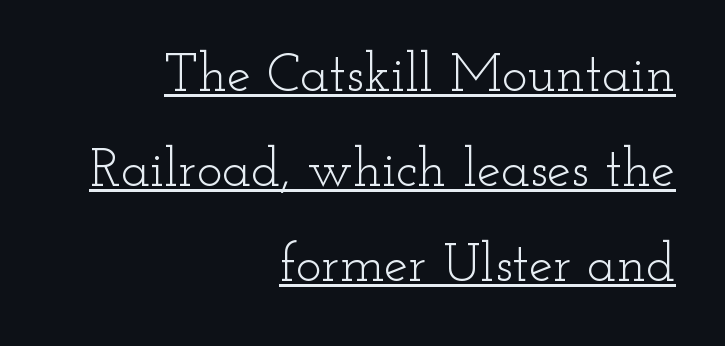
Caption: standard tracking, unaltered. Where is the straight margin? On the right. The face used here is proportionally spaced, like ordinary book or web type. Each stroke keeps to a modest, everyday thickness or less. A typesetter would mark this as roman, not italic. The lettering is marked with a stroke running underneath it.
